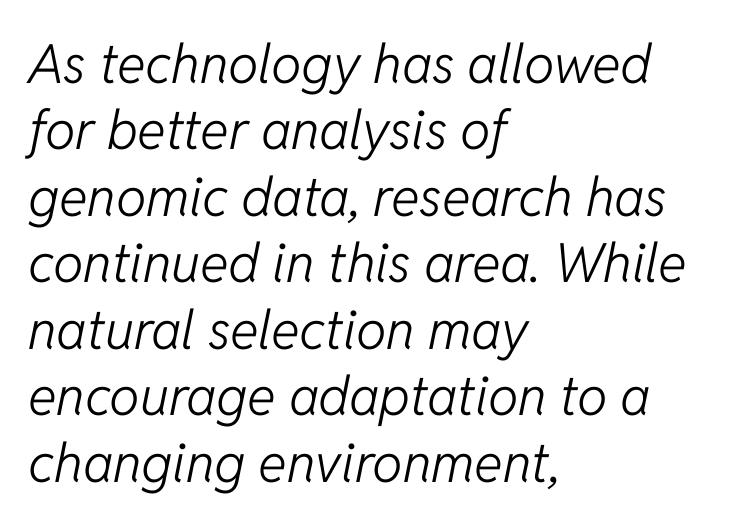
The gap between lines stays unmarked. These lines stack with their left ends in a neat column. These lines keep a tight, regular rhythm from letter to letter. The face used here is proportionally spaced, like ordinary book or web type.
